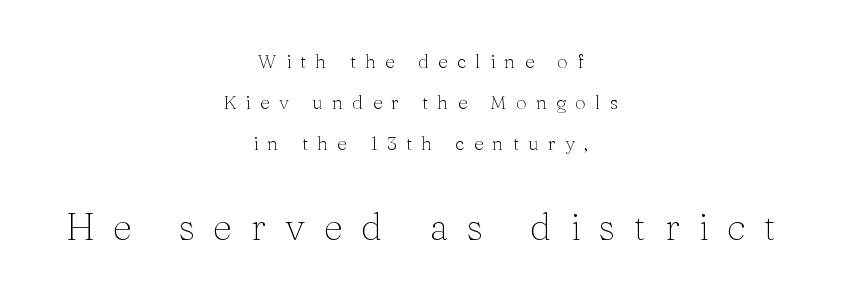
The image shows 38 px light serif type, upright; set centered, loose line spacing (2.15x), unusually wide letter spacing (+0.49 em), not underlined; the second (bottom) block is 2.0x larger; medium stroke contrast and a medium x-height.
